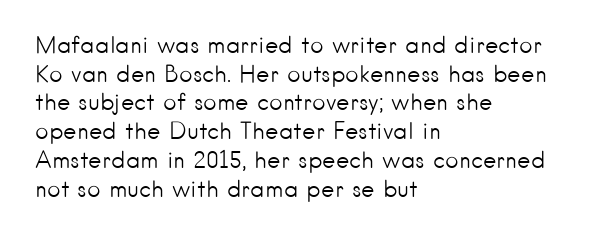
{"italic": "no", "bold": "no", "underline": "no", "align": "left", "line_spacing": "normal", "line_spacing_ratio": 1.25, "letter_spacing": "normal", "letter_spacing_em": 0.0, "glyph_px": 23}
